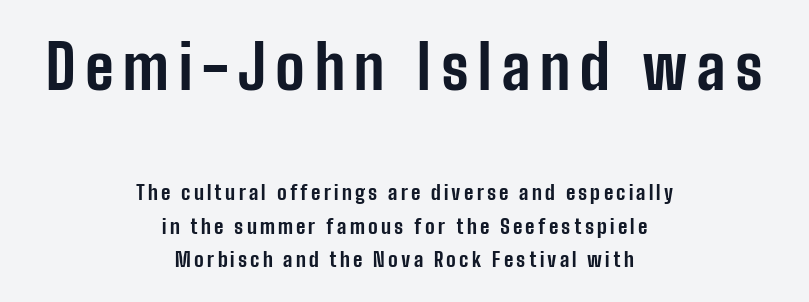
Check where the strokes stop: nothing finishes them off — pure sans. The gap between lines stays unmarked. Pretty heavy lettering here — definitely bold. Horizontal bands of white between lines are of average thickness. The first block has been scaled up relative to the second.
